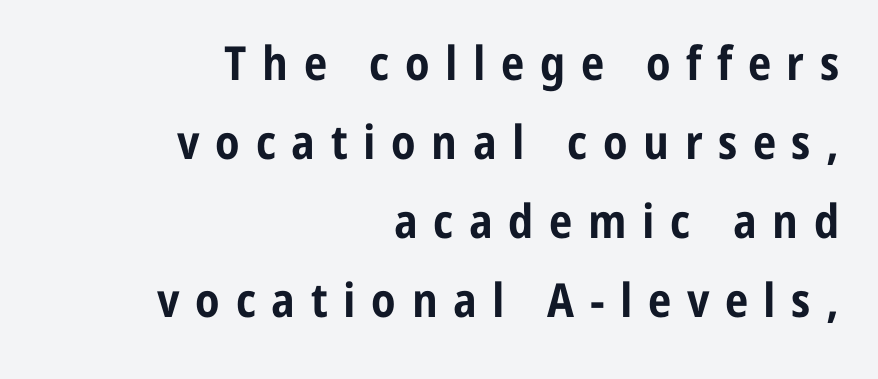
{"serif": "no", "italic": "no", "bold": "yes", "weight": "bold", "width": "condensed", "stroke_contrast": "low", "x_height": "medium", "monospaced": "no", "underline": "no", "align": "right", "line_spacing": "normal", "line_spacing_ratio": 1.68, "letter_spacing": "wide", "letter_spacing_em": 0.33, "glyph_px": 47}
